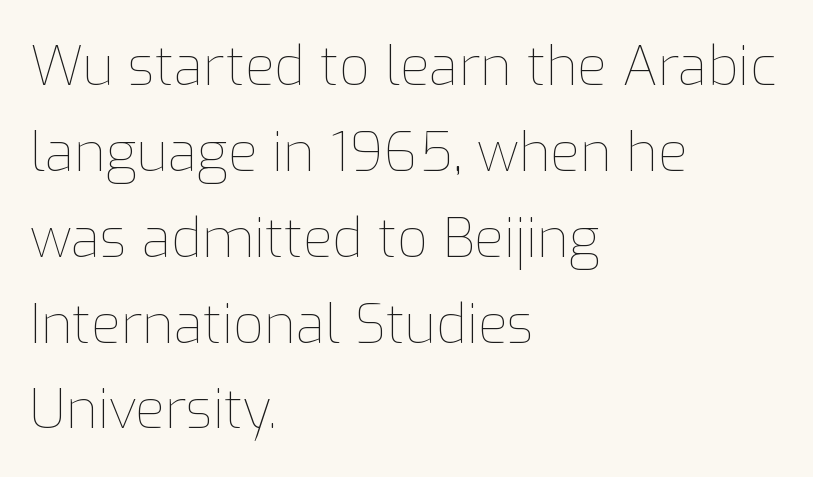
{"italic": "no", "bold": "no", "weight": "thin", "width": "normal", "stroke_contrast": "low", "x_height": "medium", "monospaced": "no", "underline": "no", "align": "left", "line_spacing": "normal", "line_spacing_ratio": 1.59, "letter_spacing": "normal", "letter_spacing_em": 0.0, "glyph_px": 54}
